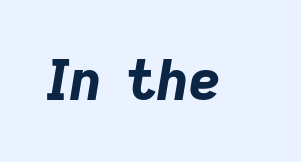
{"italic": "yes", "lean": "right", "slant_degrees": 9, "bold": "yes", "weight": "bold", "width": "normal", "stroke_contrast": "low", "x_height": "medium", "monospaced": "no", "underline": "no", "letter_spacing": "normal", "letter_spacing_em": 0.0, "glyph_px": 55}
